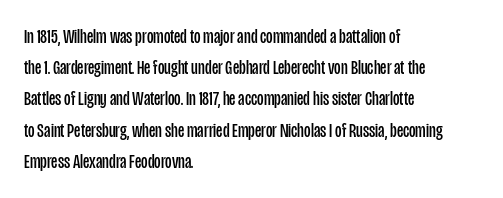
Q: Is the text bold? A: No.
Q: Is the text italic (slanted)? A: No, it is upright.
Q: Is the text underlined? A: No.
Q: How is the paragraph aligned? A: Left-aligned.
Q: Is the spacing between letters normal or unusually wide? A: Normal.
Q: Is the spacing between lines tight, normal or loose? A: Normal.
